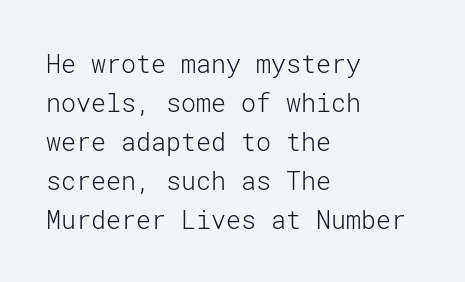
{"italic": "no", "bold": "no", "underline": "no", "align": "left", "line_spacing": "normal", "line_spacing_ratio": 1.56, "letter_spacing": "normal", "letter_spacing_em": 0.0, "glyph_px": 25}
